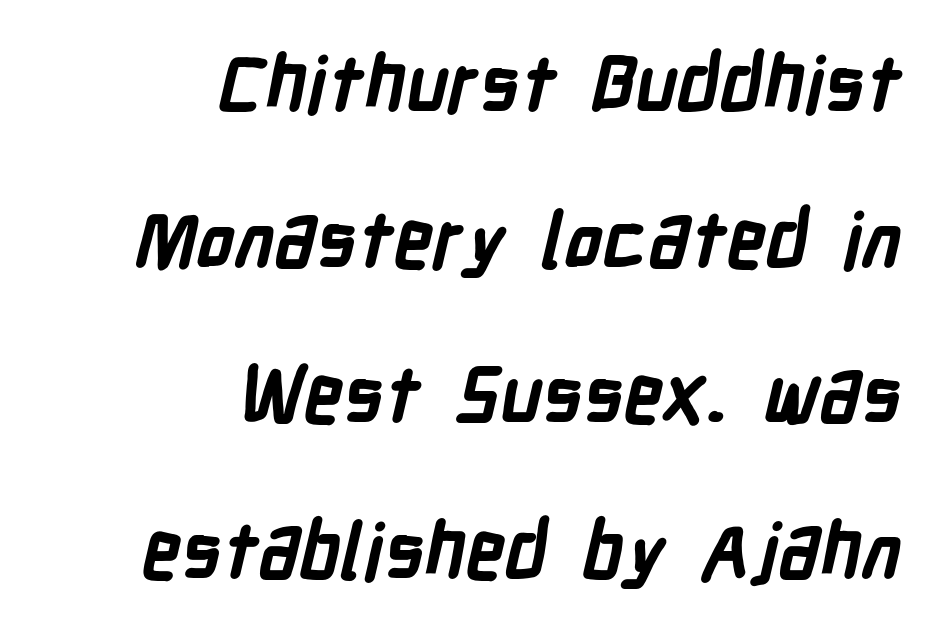
The image shows 77 px bold, condensed sans-serif type; set right-aligned, loose line spacing (2.02x), normal letter spacing, not underlined; low stroke contrast and a medium x-height.
